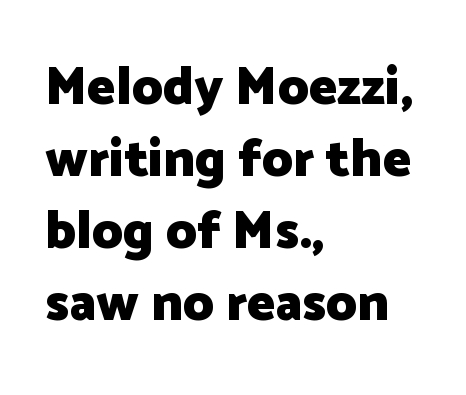
Q: Is the text bold? A: Yes.
Q: Is the text italic (slanted)? A: No, it is upright.
Q: Is the typeface a serif or a sans-serif typeface? A: Sans-serif.
Q: Is the text underlined? A: No.
Q: How is the paragraph aligned? A: Left-aligned.
Q: Is the spacing between letters normal or unusually wide? A: Normal.
Q: Is the spacing between lines tight, normal or loose? A: Normal.
Q: Width (condensed, normal, or wide)? A: Normal.
Q: Stroke contrast? A: Low.
Q: x-height? A: Medium.
Q: Monospaced? A: No.
